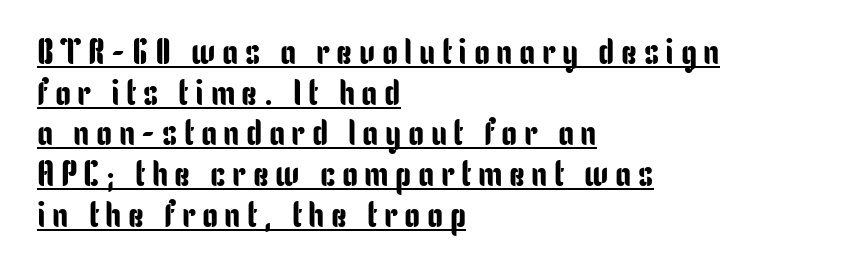
The face used here appears with an underline applied. Summary of vertical rhythm: compact, with narrow interline spacing. Tall strokes in this sample are plumb rather than angled. A sans-serif font was chosen for this passage. You could not count columns in this text — the font is proportionally spaced. Every row of glyphs begins at an identical x-position on the left.
